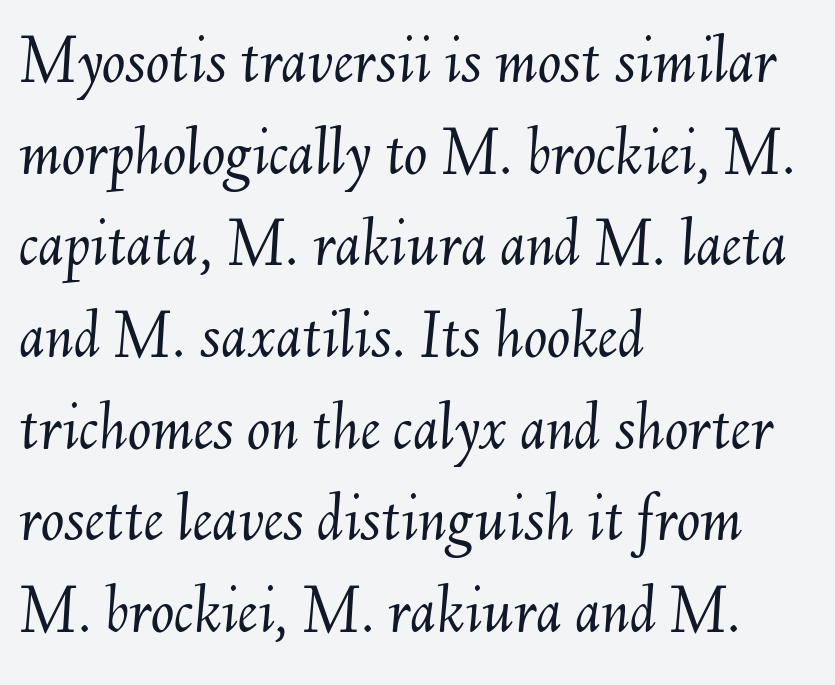
{"italic": "yes", "lean": "right", "slant_degrees": 6, "bold": "no", "weight": "light", "width": "normal", "stroke_contrast": "medium", "x_height": "small", "monospaced": "no", "underline": "no", "align": "left", "line_spacing": "normal", "line_spacing_ratio": 1.31, "letter_spacing": "normal", "letter_spacing_em": 0.0, "glyph_px": 70}
